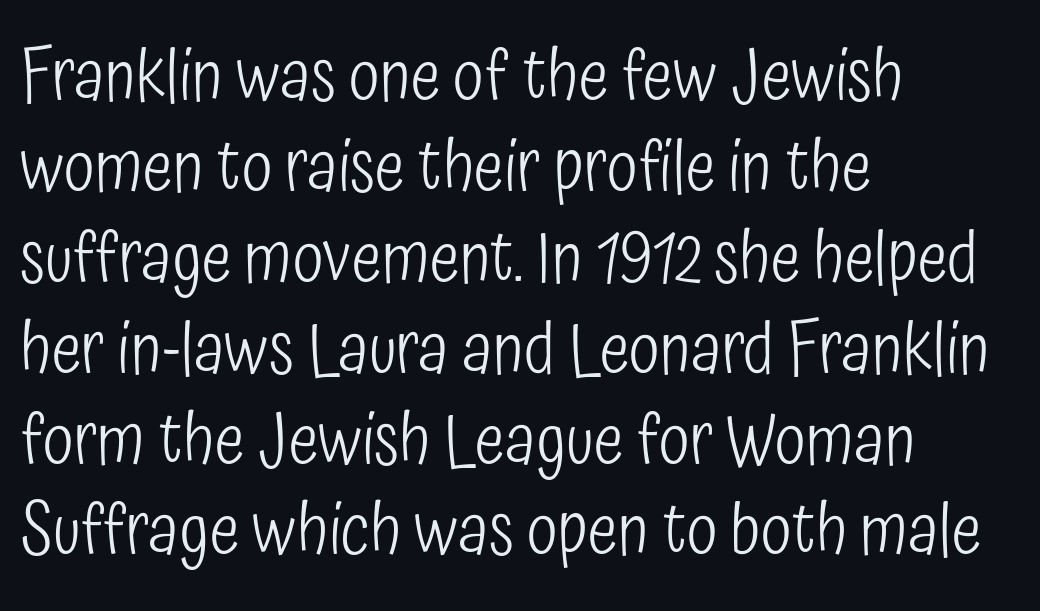
The image shows 71 px light, condensed sans-serif type, upright; set left-aligned, normal line spacing (1.28x), normal letter spacing, not underlined; low stroke contrast and a medium x-height.
